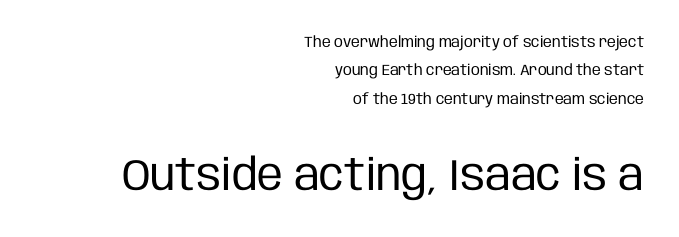
Q: Is the text bold? A: No.
Q: Is the text italic (slanted)? A: No, it is upright.
Q: Is the typeface a serif or a sans-serif typeface? A: Sans-serif.
Q: Is the text underlined? A: No.
Q: How is the paragraph aligned? A: Right-aligned.
Q: Is the spacing between letters normal or unusually wide? A: Normal.
Q: Which block of text is set in a larger size, the first (top) or the second (bottom)? A: The second (bottom) one.
Q: Width (condensed, normal, or wide)? A: Condensed.
Q: Stroke contrast? A: Low.
Q: x-height? A: Large.
Q: Monospaced? A: No.
